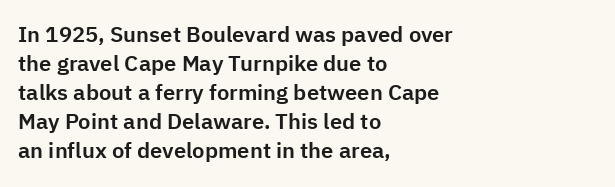
{"italic": "no", "underline": "no", "align": "left", "line_spacing": "normal", "line_spacing_ratio": 1.32, "letter_spacing": "normal", "letter_spacing_em": 0.0, "glyph_px": 22}
